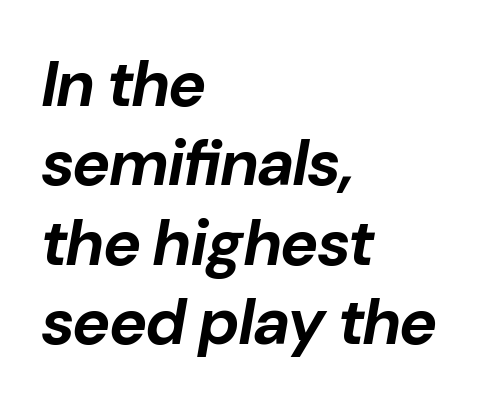
Q: Is the text bold? A: Yes.
Q: Is the text italic (slanted)? A: Yes, it leans right by about 10 degrees.
Q: Is the text underlined? A: No.
Q: How is the paragraph aligned? A: Left-aligned.
Q: Is the spacing between letters normal or unusually wide? A: Normal.
Q: Width (condensed, normal, or wide)? A: Normal.
Q: Stroke contrast? A: Low.
Q: x-height? A: Medium.
Q: Monospaced? A: No.
